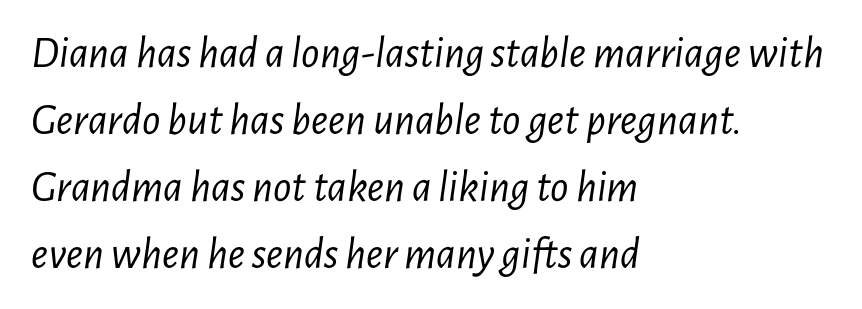
Would a proofreader flag this as italicized? Yes. Is this a fixed-width face? No — the glyphs have proportional, varying widths. Tracking here is standard; glyphs follow each other at the usual distance. Only glyphs here, with clear space below each row.
